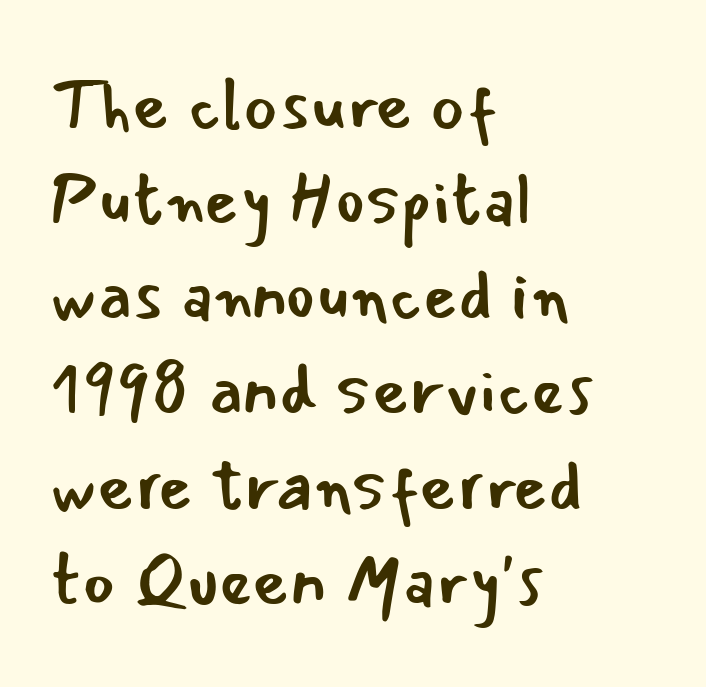
Q: Is the text bold? A: No.
Q: Is the text italic (slanted)? A: No, it is upright.
Q: Is the typeface a serif or a sans-serif typeface? A: Sans-serif.
Q: Is the text underlined? A: No.
Q: How is the paragraph aligned? A: Left-aligned.
Q: Is the spacing between letters normal or unusually wide? A: Normal.
Q: Is the spacing between lines tight, normal or loose? A: Normal.
Q: Width (condensed, normal, or wide)? A: Normal.
Q: Stroke contrast? A: Low.
Q: x-height? A: Small.
Q: Monospaced? A: No.
